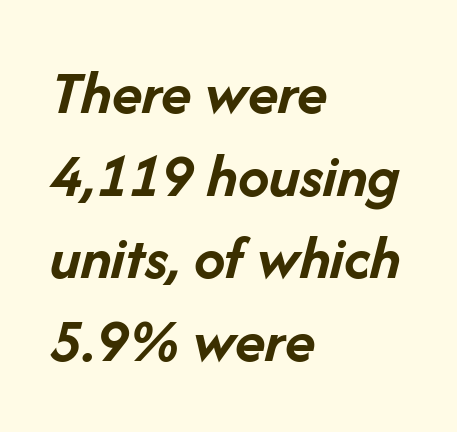
{"italic": "yes", "lean": "right", "slant_degrees": 14, "bold": "yes", "weight": "semibold", "width": "normal", "stroke_contrast": "low", "x_height": "medium", "monospaced": "no", "underline": "no", "align": "left", "line_spacing": "normal", "line_spacing_ratio": 1.31, "letter_spacing": "normal", "letter_spacing_em": 0.0, "glyph_px": 63}
